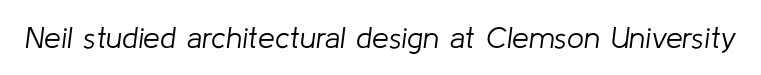
Note the varied advance widths — an 'i' is clearly narrower than an 'm'. The face looks like a standard text weight, possibly lighter. Inter-character spacing is left at the font's built-in metrics. The passage shown is not underscored anywhere.
